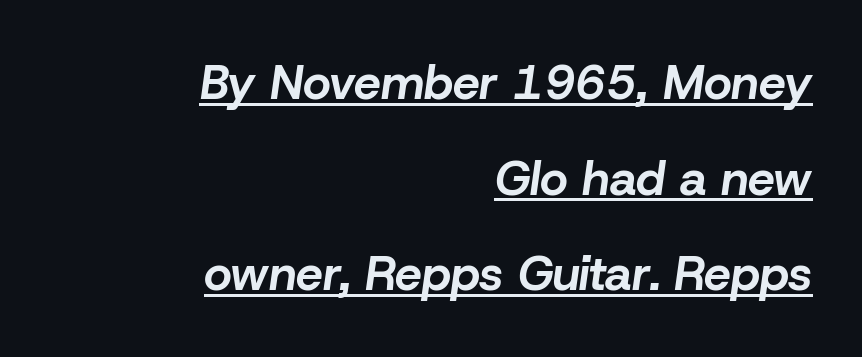
Q: Is the text bold? A: Yes.
Q: Is the text italic (slanted)? A: Yes, it leans right by about 8 degrees.
Q: Is the text underlined? A: Yes.
Q: How is the paragraph aligned? A: Right-aligned.
Q: Is the spacing between letters normal or unusually wide? A: Normal.
Q: Is the spacing between lines tight, normal or loose? A: Loose.
Q: Width (condensed, normal, or wide)? A: Normal.
Q: Stroke contrast? A: Low.
Q: x-height? A: Medium.
Q: Monospaced? A: No.
